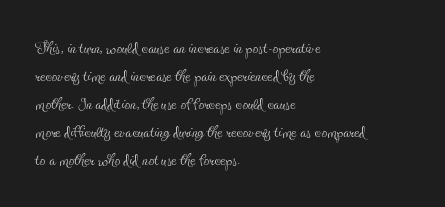
The image shows 23 px text type; set left-aligned, line spacing 1.22x, normal letter spacing, not underlined.
